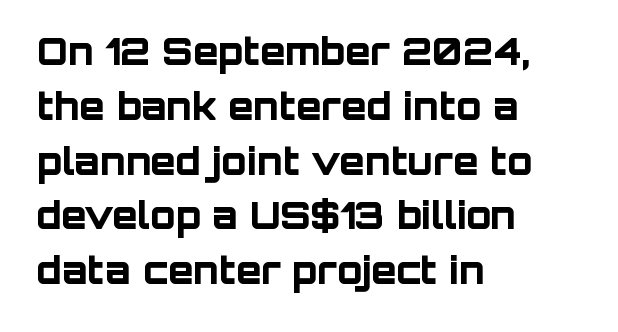
Q: Is the text bold? A: Yes.
Q: Is the text italic (slanted)? A: No, it is upright.
Q: Is the typeface a serif or a sans-serif typeface? A: Sans-serif.
Q: Is the text underlined? A: No.
Q: How is the paragraph aligned? A: Left-aligned.
Q: Is the spacing between letters normal or unusually wide? A: Normal.
Q: Is the spacing between lines tight, normal or loose? A: Normal.
Q: Width (condensed, normal, or wide)? A: Normal.
Q: Stroke contrast? A: Low.
Q: x-height? A: Large.
Q: Monospaced? A: No.
